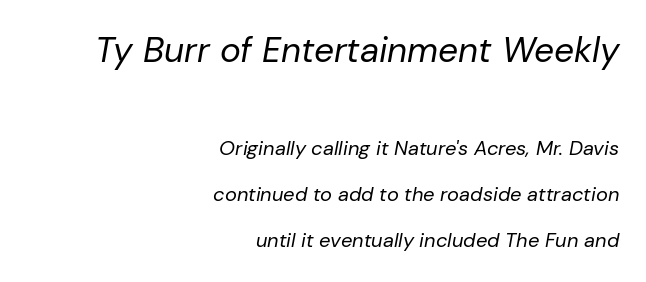
The image shows 35 px regular-weight type, italic (leaning right); set right-aligned, loose line spacing (2.3x), normal letter spacing, not underlined; the first (top) block is 1.75x larger; low stroke contrast and a medium x-height.
